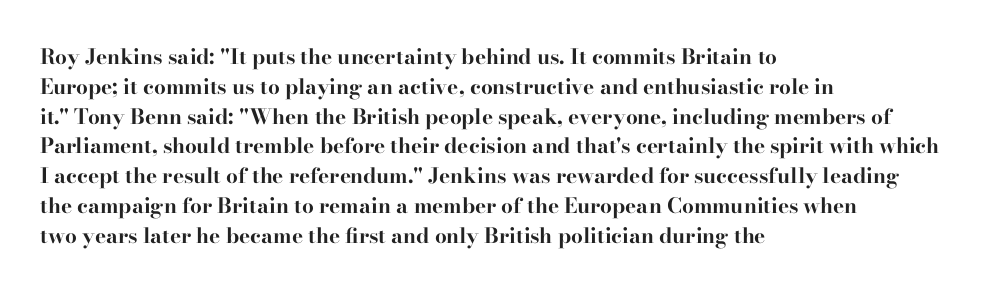
A bare baseline throughout the passage. Heavy-handed strokes throughout: this text is bold. Style check: upright. The setting favours the left margin, as ordinary paragraphs usually do. How are the letters spaced? Ordinarily, with no added tracking.
